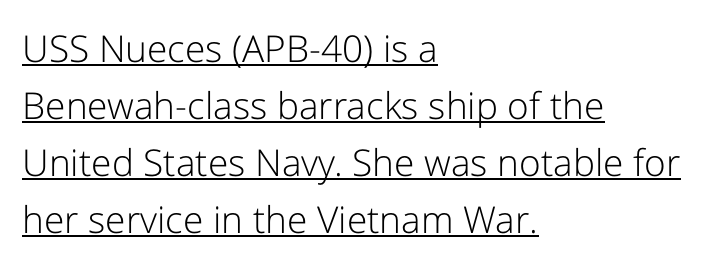
Q: Is the text bold? A: No.
Q: Is the text italic (slanted)? A: No, it is upright.
Q: Is the typeface a serif or a sans-serif typeface? A: Sans-serif.
Q: Is the text underlined? A: Yes.
Q: How is the paragraph aligned? A: Left-aligned.
Q: Is the spacing between letters normal or unusually wide? A: Normal.
Q: Is the spacing between lines tight, normal or loose? A: Normal.
Q: Width (condensed, normal, or wide)? A: Normal.
Q: Stroke contrast? A: Low.
Q: x-height? A: Medium.
Q: Monospaced? A: No.
